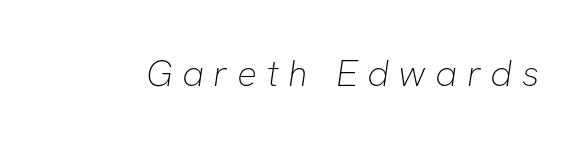
The image shows 37 px thin sans-serif type; set unusually wide letter spacing (+0.25 em), not underlined; low stroke contrast and a medium x-height.
